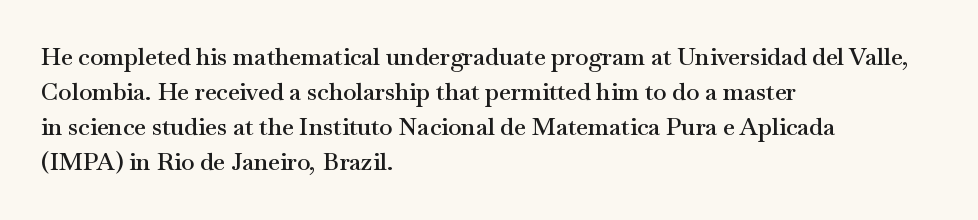
The image shows 24 px text type, upright; set left-aligned, normal line spacing (1.46x), normal letter spacing, not underlined.
